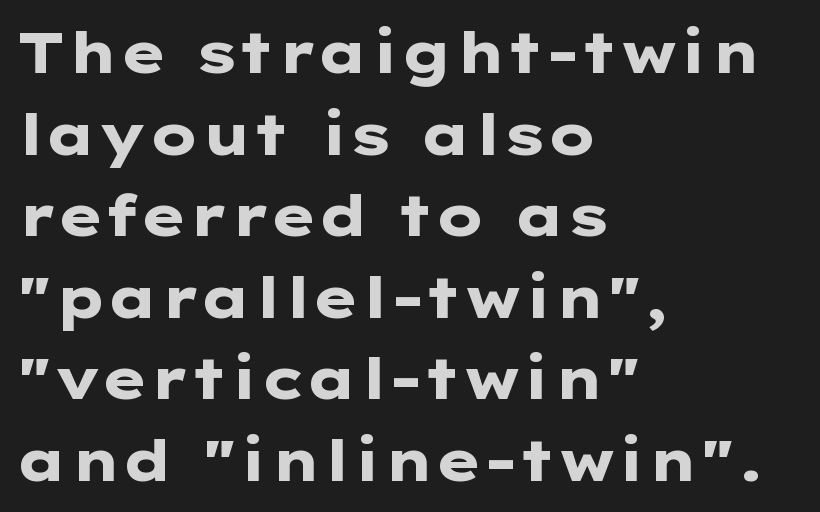
{"serif": "no", "italic": "no", "bold": "yes", "weight": "heavy", "width": "wide", "stroke_contrast": "low", "x_height": "medium", "underline": "no", "align": "left", "line_spacing": "normal", "line_spacing_ratio": 1.43, "letter_spacing": "normal", "letter_spacing_em": 0.0, "glyph_px": 57}
